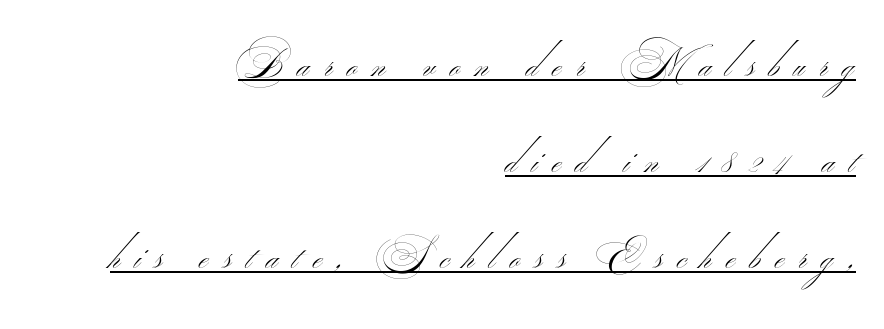
The image shows 41 px thin, wide sans-serif type; set right-aligned, loose line spacing (2.34x), unusually wide letter spacing (+0.36 em), underlined; medium stroke contrast.
